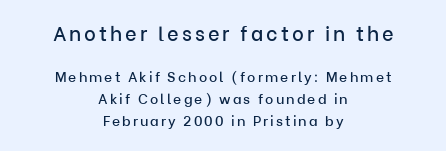
The image shows 20 px text type, upright; set centered, normal line spacing (1.56x), not underlined; the first (top) block is 1.43x larger.
